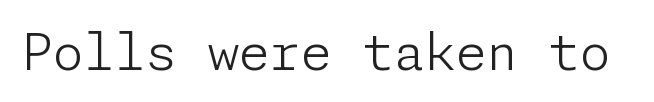
The typography opts for an upright posture over an oblique one. Descenders are the only things crossing below the line. Observe the ordinary spacing: letters are neighbours, not strangers. The passage shown is not bold in any degree.
